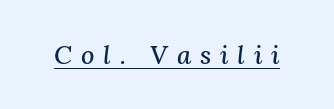
In terms of letterspacing, this is a distinctly airy, spread setting. The typesetter has applied underlining to the passage shown. The specimen reads as italic at a glance.
